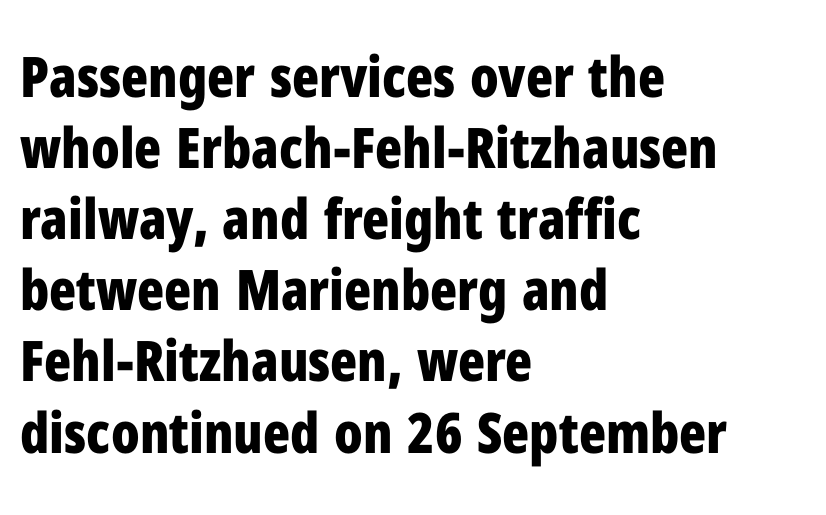
Ordinary non-slanted type is in use. The text block is weighted toward the left margin, trailing off unevenly rightward. The letters sit at their default tracking, neither squeezed nor spread. Heavy, bold letterforms. The words here are not underlined.
